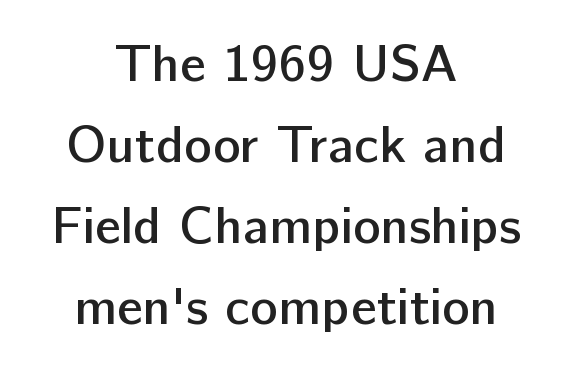
Words appear dense and cohesive because spacing is normal. Spacing verdict: proportional, widths tailored to each character. The space beneath each line is pristine and unruled. Nope, no serifs anywhere on these letters. The type sits square on the baseline with zero lean.
